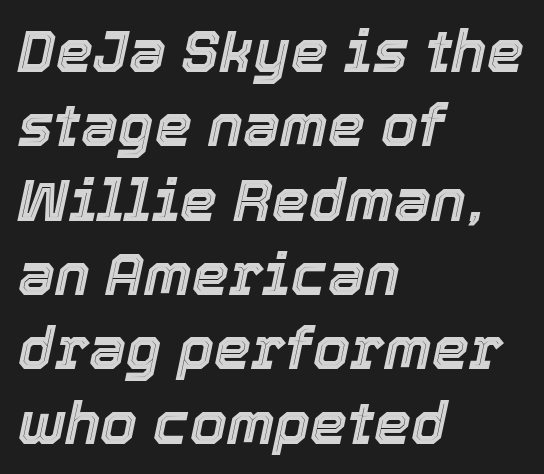
{"italic": "yes", "lean": "right", "slant_degrees": 12, "width": "normal", "x_height": "medium", "monospaced": "no", "underline": "no", "align": "left", "line_spacing": "normal", "line_spacing_ratio": 1.26, "letter_spacing": "normal", "letter_spacing_em": 0.0, "glyph_px": 59}
